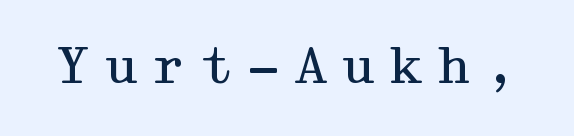
It's the straight-up-and-down kind of type. Does the type have serifs? Yes, each stem ends in a small foot. Nothing heavy about these letters — not bold at all. Words float on clear page, feet unadorned. In terms of letterspacing, this is a distinctly airy, spread setting.
